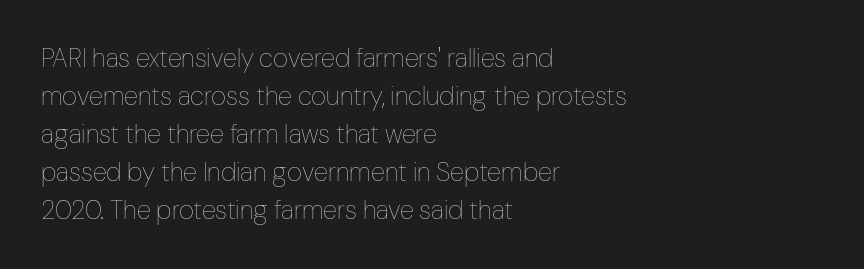
Q: Is the text bold? A: No.
Q: Is the text italic (slanted)? A: No, it is upright.
Q: Is the text underlined? A: No.
Q: How is the paragraph aligned? A: Left-aligned.
Q: Is the spacing between letters normal or unusually wide? A: Normal.
Q: Is the spacing between lines tight, normal or loose? A: Normal.
